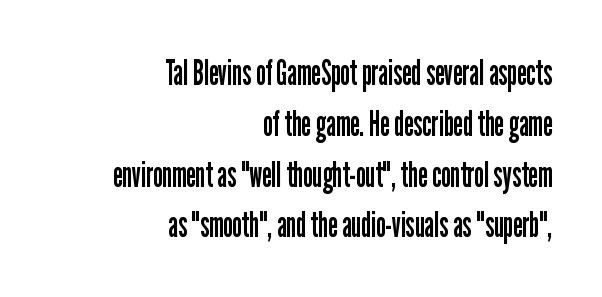
Q: Is the text bold? A: No.
Q: Is the text italic (slanted)? A: No, it is upright.
Q: Is the typeface a serif or a sans-serif typeface? A: Sans-serif.
Q: Is the text underlined? A: No.
Q: How is the paragraph aligned? A: Right-aligned.
Q: Is the spacing between letters normal or unusually wide? A: Normal.
Q: Is the spacing between lines tight, normal or loose? A: Normal.
Q: Width (condensed, normal, or wide)? A: Condensed.
Q: Stroke contrast? A: Low.
Q: x-height? A: Medium.
Q: Monospaced? A: No.
